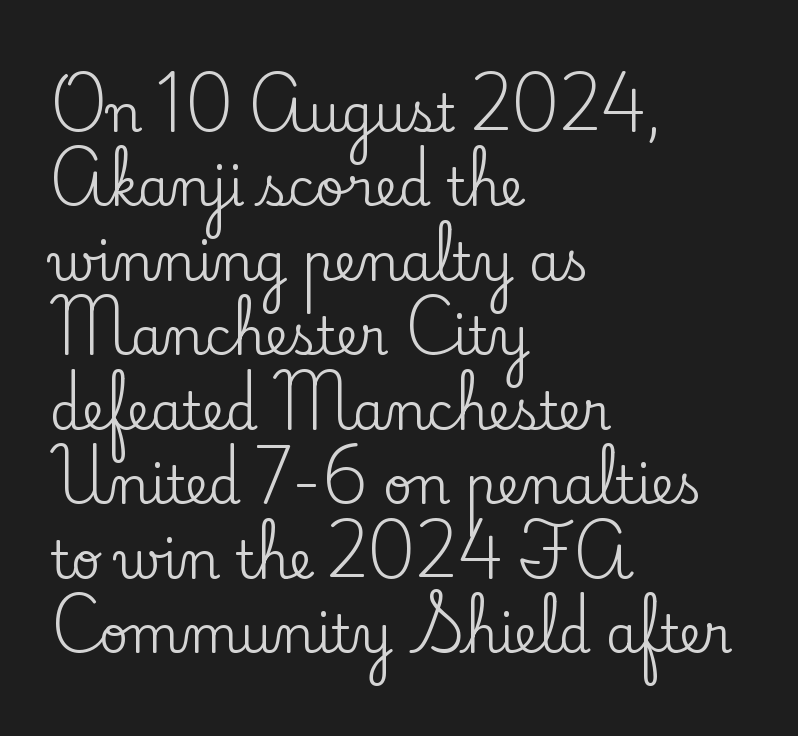
{"serif": "yes", "italic": "no", "width": "normal", "stroke_contrast": "low", "x_height": "small", "monospaced": "no", "underline": "no", "align": "left", "line_spacing": "normal", "line_spacing_ratio": 1.46, "letter_spacing": "normal", "letter_spacing_em": 0.0, "glyph_px": 51}
